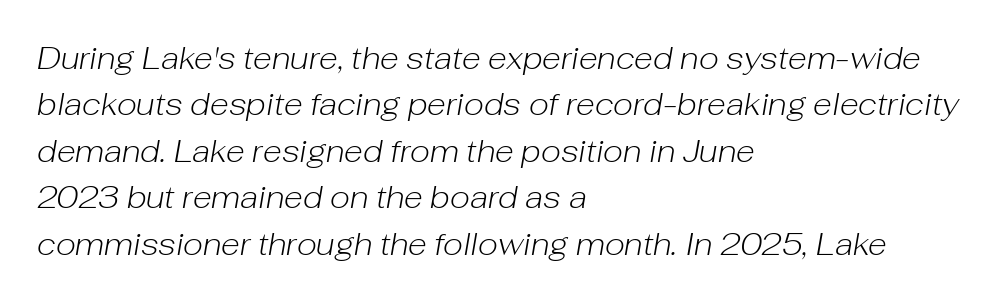
{"italic": "yes", "lean": "right", "slant_degrees": 10, "bold": "no", "weight": "light", "width": "normal", "stroke_contrast": "low", "x_height": "medium", "monospaced": "no", "underline": "no", "align": "left", "line_spacing": "normal", "line_spacing_ratio": 1.5, "letter_spacing": "normal", "letter_spacing_em": 0.0, "glyph_px": 31}
